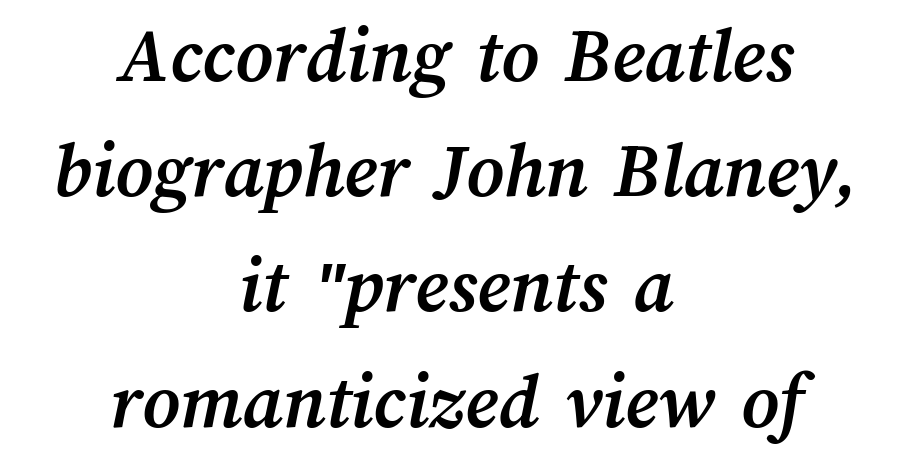
{"bold": "yes", "weight": "semibold", "width": "normal", "stroke_contrast": "medium", "x_height": "medium", "monospaced": "no", "underline": "no", "align": "center", "line_spacing": "normal", "line_spacing_ratio": 1.44, "letter_spacing": "normal", "letter_spacing_em": 0.0, "glyph_px": 80}
